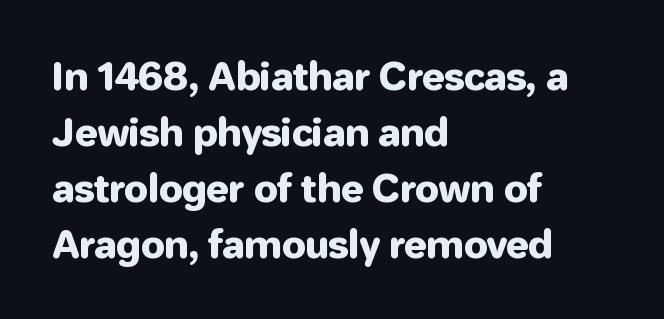
{"serif": "no", "italic": "no", "width": "normal", "stroke_contrast": "low", "x_height": "medium", "monospaced": "no", "underline": "no", "align": "left", "line_spacing": "normal", "line_spacing_ratio": 1.47, "letter_spacing": "normal", "letter_spacing_em": 0.0, "glyph_px": 38}
